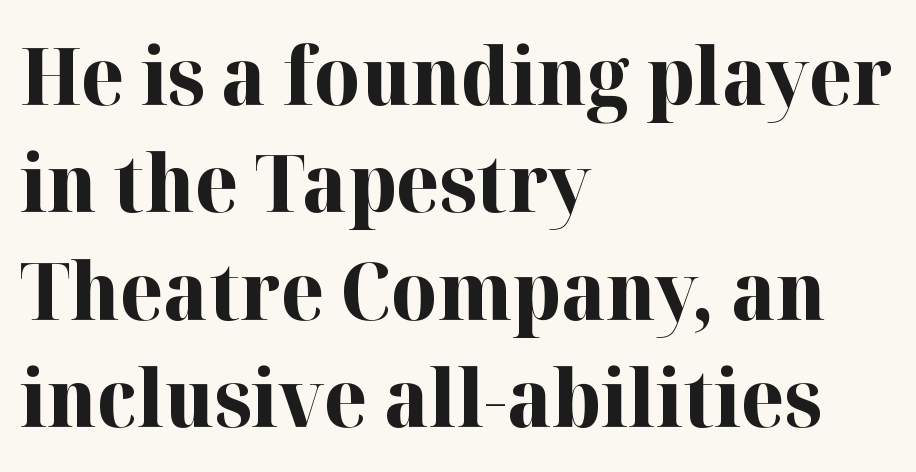
The image shows 79 px bold serif type, upright; set left-aligned, normal line spacing (1.36x), normal letter spacing, not underlined; high stroke contrast and a medium x-height.
